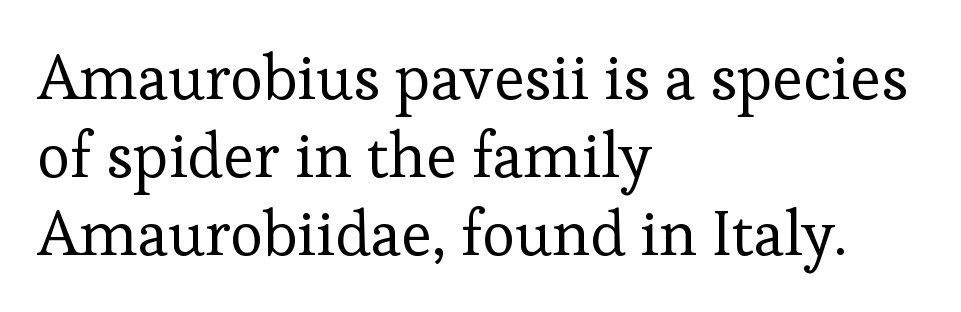
The image shows 63 px regular-weight serif type, upright; set left-aligned, line spacing 1.24x, normal letter spacing, not underlined; low stroke contrast and a medium x-height.
